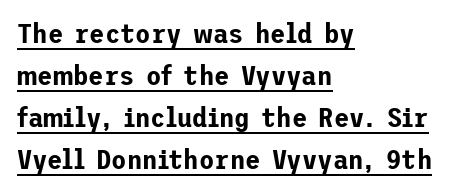
Tracking value appears to be zero — textbook default spacing. Type style note: lacks serifs. The typesetter chose a ragged-right arrangement here. Underline: present. Does the lettering tilt? It doesn't — this is upright.
